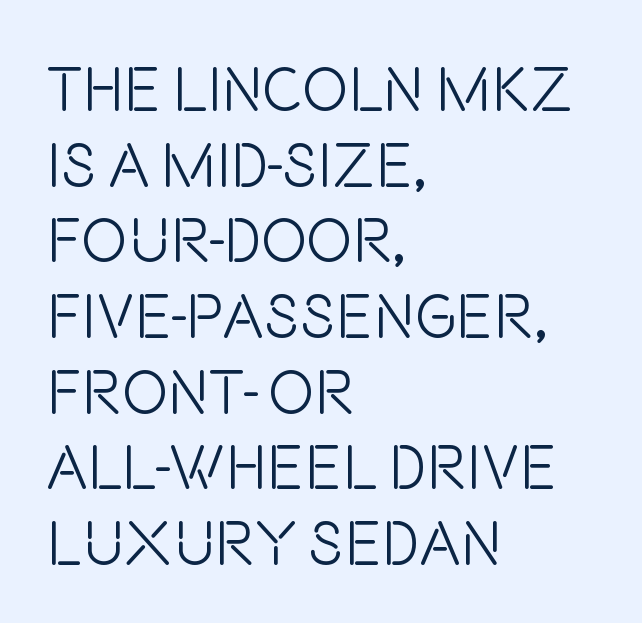
The image shows 62 px light, condensed sans-serif type, upright; set left-aligned, line spacing 1.22x, normal letter spacing, not underlined; low stroke contrast and a large x-height.
